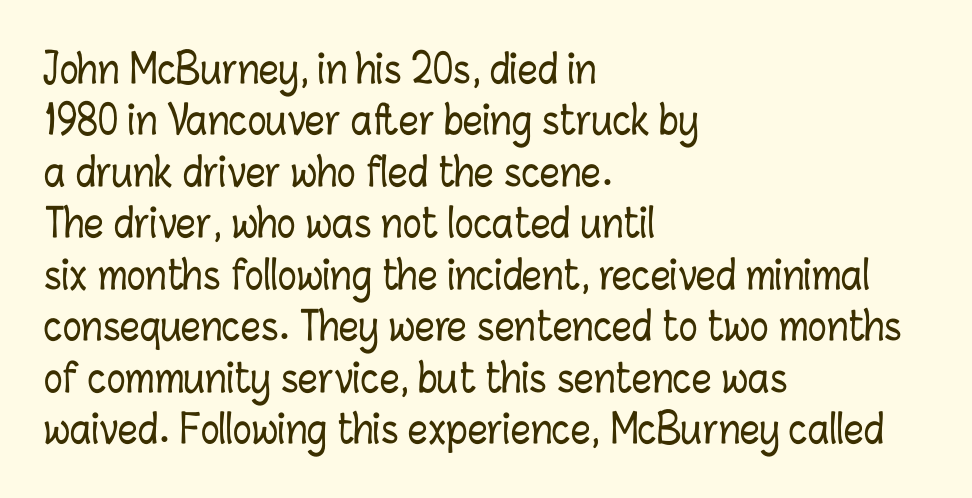
{"italic": "no", "width": "condensed", "stroke_contrast": "low", "x_height": "medium", "monospaced": "no", "underline": "no", "align": "left", "line_spacing": "normal", "line_spacing_ratio": 1.32, "letter_spacing": "normal", "letter_spacing_em": 0.0, "glyph_px": 39}
